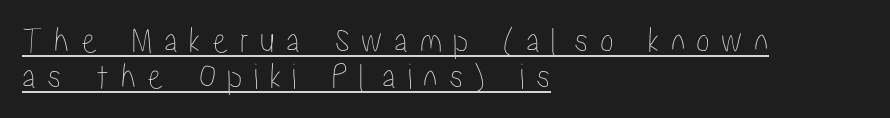
The tracking jumps out immediately: characters are airy and widely separated. The letters stand upright; this is a roman face. The passage shown is typed in a proportional face where columns would drift. Layout note: lines flush left.
